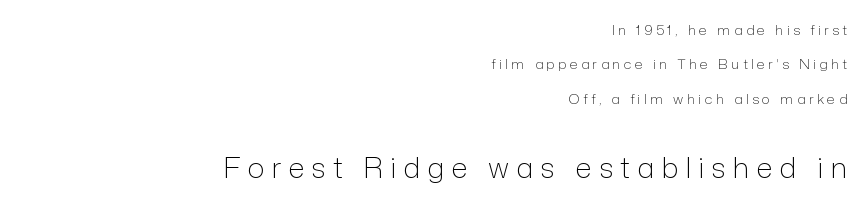
Q: Is the text bold? A: No.
Q: Is the text italic (slanted)? A: No, it is upright.
Q: Is the typeface a serif or a sans-serif typeface? A: Sans-serif.
Q: Is the text underlined? A: No.
Q: How is the paragraph aligned? A: Right-aligned.
Q: Is the spacing between letters normal or unusually wide? A: Unusually wide.
Q: Is the spacing between lines tight, normal or loose? A: Loose.
Q: Which block of text is set in a larger size, the first (top) or the second (bottom)? A: The second (bottom) one.
Q: Width (condensed, normal, or wide)? A: Normal.
Q: Stroke contrast? A: Low.
Q: x-height? A: Medium.
Q: Monospaced? A: No.
